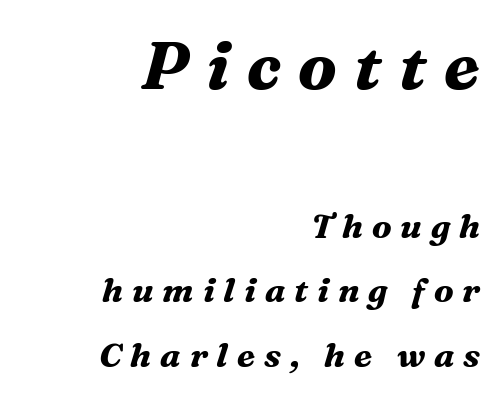
The image shows 67 px bold serif type, italic (leaning right); set right-aligned, loose line spacing (1.9x), unusually wide letter spacing (+0.26 em), not underlined; the first (top) block is 1.97x larger; medium stroke contrast and a medium x-height.
